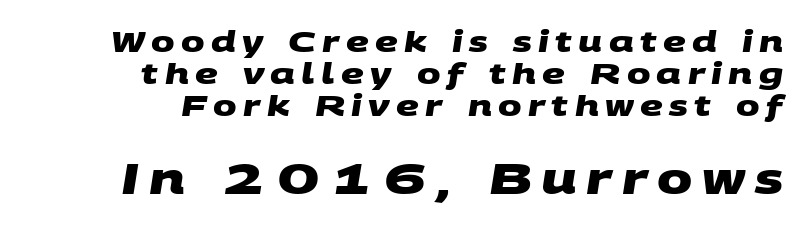
The rendering uses natural spacing where letterforms have individual widths. If you measured baseline to baseline, you'd find a short distance. Type without underlining. Characters follow at a spacing far wider than the type designer built in. The sample has been set heavy, in full bold. Line ends are locked; line starts wander.
